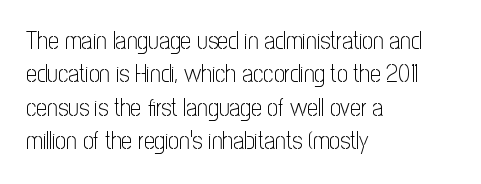
Q: Is the text bold? A: No.
Q: Is the text italic (slanted)? A: No, it is upright.
Q: Is the text underlined? A: No.
Q: How is the paragraph aligned? A: Left-aligned.
Q: Is the spacing between letters normal or unusually wide? A: Normal.
Q: Is the spacing between lines tight, normal or loose? A: Normal.
